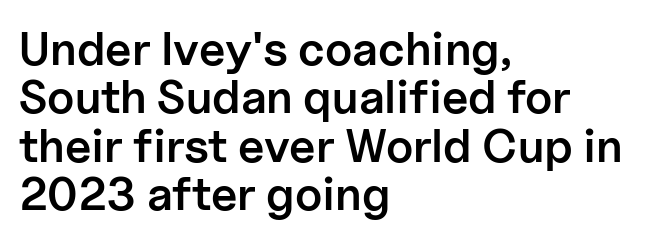
The image shows 47 px semibold sans-serif type, upright; set left-aligned, tight line spacing (1.03x), normal letter spacing, not underlined; low stroke contrast and a medium x-height.
